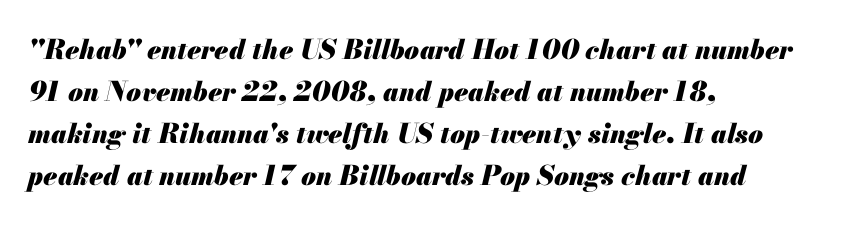
The image shows 27 px bold type, italic (leaning right); set left-aligned, normal line spacing (1.56x), normal letter spacing, not underlined.
